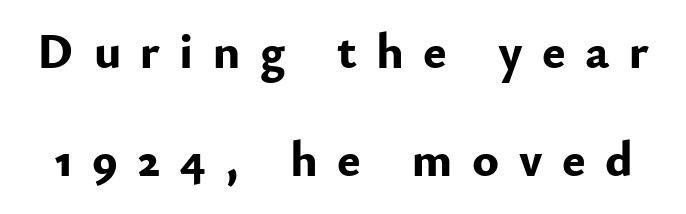
Q: Is the text bold? A: Yes.
Q: Is the text italic (slanted)? A: No, it is upright.
Q: Is the typeface a serif or a sans-serif typeface? A: Sans-serif.
Q: Is the text underlined? A: No.
Q: Is the spacing between letters normal or unusually wide? A: Unusually wide.
Q: Is the spacing between lines tight, normal or loose? A: Loose.
Q: Width (condensed, normal, or wide)? A: Normal.
Q: Stroke contrast? A: Low.
Q: x-height? A: Small.
Q: Monospaced? A: No.
